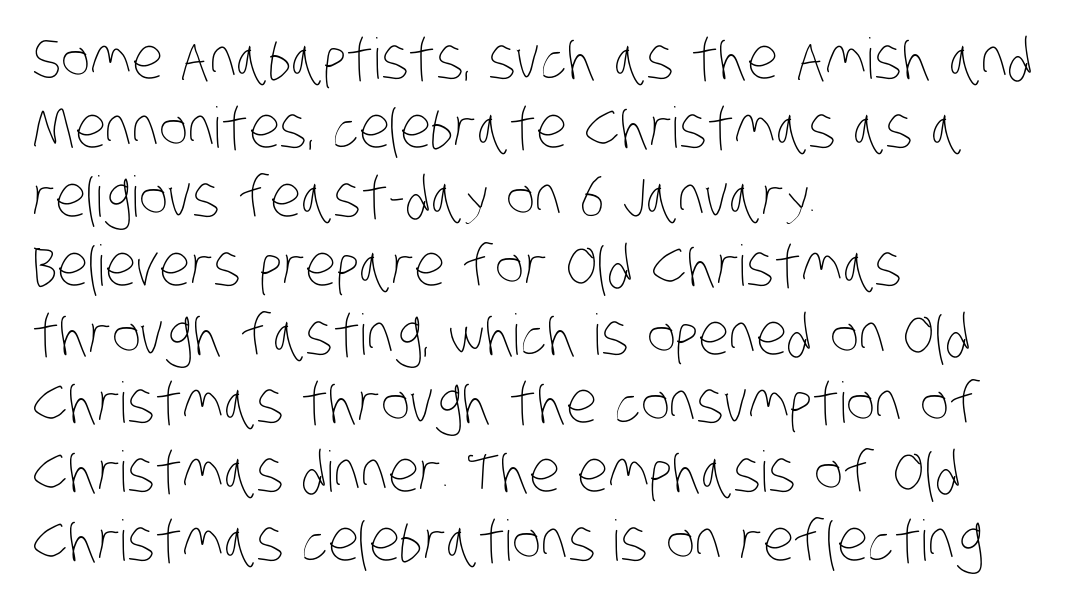
Q: Is the text bold? A: No.
Q: Is the text underlined? A: No.
Q: How is the paragraph aligned? A: Left-aligned.
Q: Is the spacing between letters normal or unusually wide? A: Normal.
Q: Width (condensed, normal, or wide)? A: Condensed.
Q: Stroke contrast? A: Low.
Q: x-height? A: Large.
Q: Monospaced? A: No.
